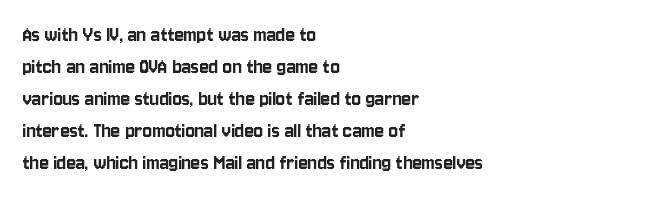
The image shows 22 px text type, upright; set left-aligned, normal line spacing (1.45x), normal letter spacing, not underlined.
